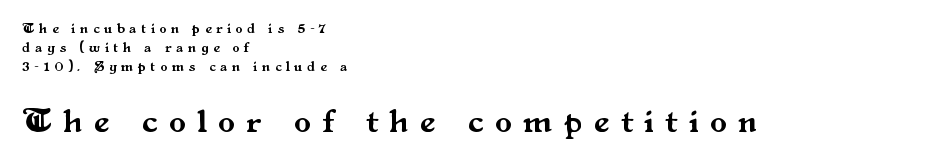
{"serif": "yes", "italic": "no", "width": "normal", "stroke_contrast": "medium", "x_height": "small", "monospaced": "no", "underline": "no", "align": "left", "line_spacing": "normal", "line_spacing_ratio": 1.34, "letter_spacing": "wide", "letter_spacing_em": 0.35, "larger_block": "second", "size_ratio": 2.43, "glyph_px": 34}
